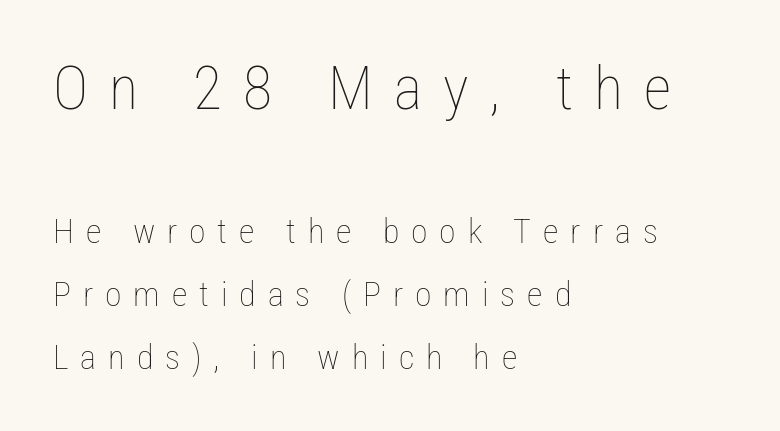
The image shows 60 px thin, condensed type, upright; set left-aligned, line spacing 1.84x, unusually wide letter spacing (+0.35 em), not underlined; the first (top) block is 1.76x larger; low stroke contrast and a medium x-height.
